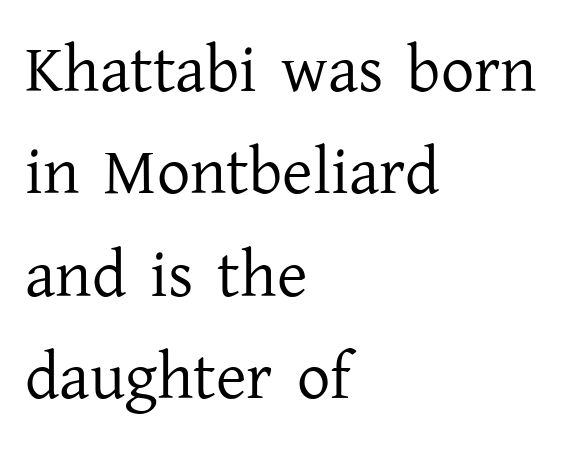
The image shows 66 px regular-weight serif type, upright; set left-aligned, normal line spacing (1.55x), normal letter spacing, not underlined; low stroke contrast and a medium x-height.
